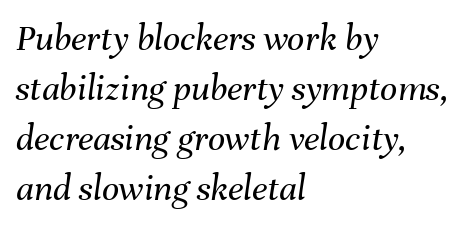
The image shows 38 px regular-weight type, italic (leaning right); set left-aligned, normal line spacing (1.32x), normal letter spacing, not underlined; medium stroke contrast and a medium x-height.
